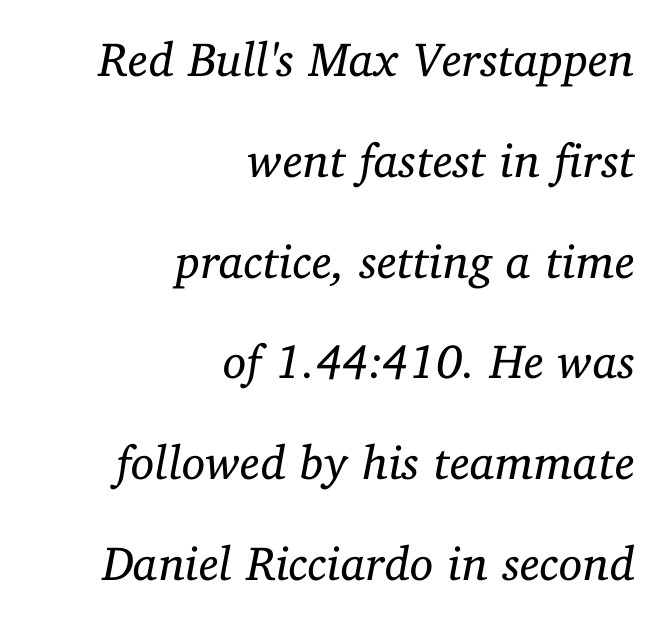
Regarding leading, the lines here are spaced well apart. The string is rendered with underlining switched off. When letters slant like this, we call the style italic. Counters stay open thanks to moderate or lighter strokes.
